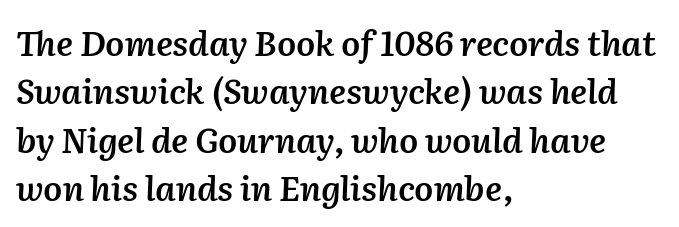
The image shows 34 px semibold type, italic (leaning right); set left-aligned, normal line spacing (1.42x), normal letter spacing, not underlined; medium stroke contrast and a medium x-height.
